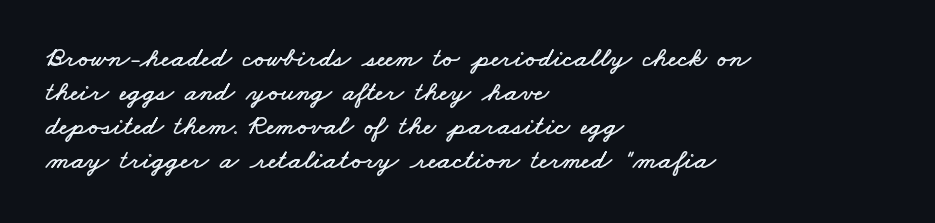
The image shows 28 px wide type; set left-aligned, line spacing 1.21x, normal letter spacing, not underlined; low stroke contrast and a small x-height.
